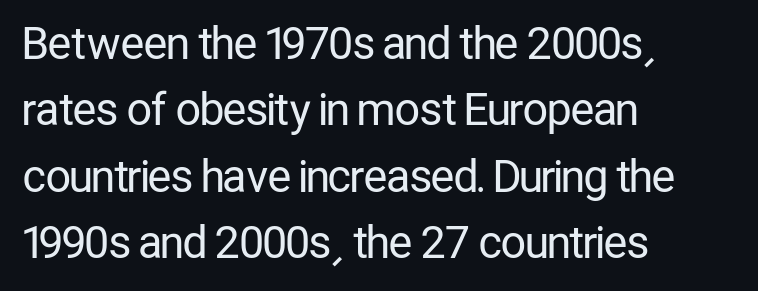
{"serif": "no", "italic": "no", "bold": "no", "weight": "regular", "width": "condensed", "stroke_contrast": "low", "x_height": "medium", "monospaced": "no", "underline": "no", "align": "left", "line_spacing": "normal", "line_spacing_ratio": 1.51, "letter_spacing": "normal", "letter_spacing_em": 0.0, "glyph_px": 44}
